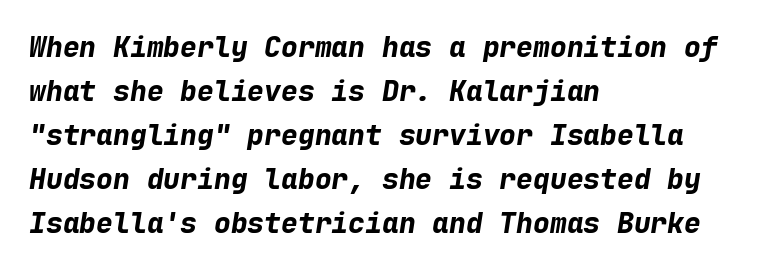
Standard letterfit; no display-style spreading of the glyphs. This rendering features lettering with no underline. The passage shown is typed in a monospace face where columns stay perfectly aligned. Reading down the column, the eye jumps a familiar distance to each next line. Short and long lines alike share a common starting point at left.
